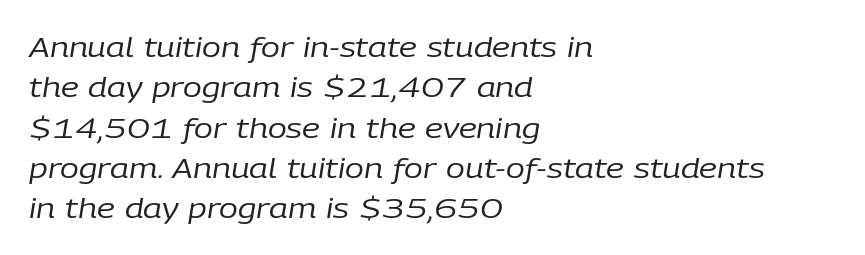
{"italic": "yes", "lean": "right", "slant_degrees": 9, "bold": "no", "weight": "regular", "width": "normal", "stroke_contrast": "low", "x_height": "medium", "monospaced": "no", "underline": "no", "align": "left", "line_spacing": "normal", "line_spacing_ratio": 1.44, "letter_spacing": "normal", "letter_spacing_em": 0.0, "glyph_px": 28}
